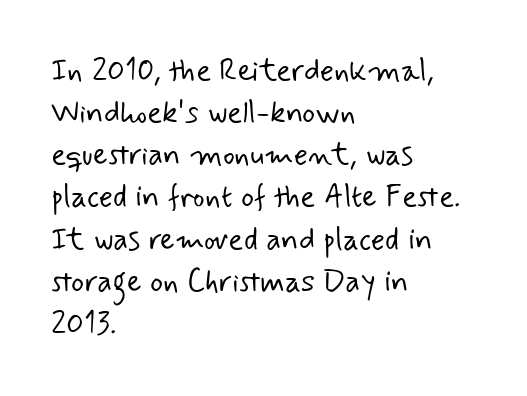
Glance below the letters and you will spot only blank space. Leading: standard. The letterforms sit shoulder to shoulder at normal distance. The font is comparable to plain body text, perhaps lighter. This rendering uses left alignment, leaving the right contour irregular. Do the characters align in a grid? No, the font is proportional.
